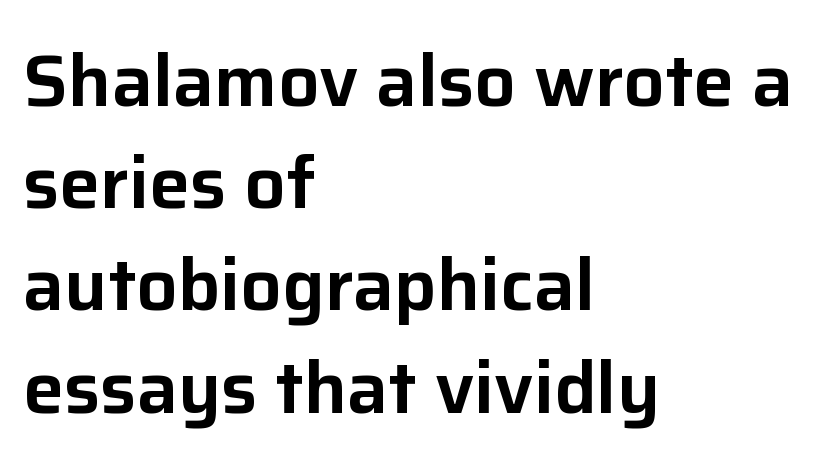
In terms of letterspacing, this is plain default setting. To sum up the face: it is a sans, with no serifs. The letters advance in unequal steps, a hallmark of proportional type. Baseline-to-baseline distance is the conventional proportion of letter height. All the whitespace from short lines collects on the right.
